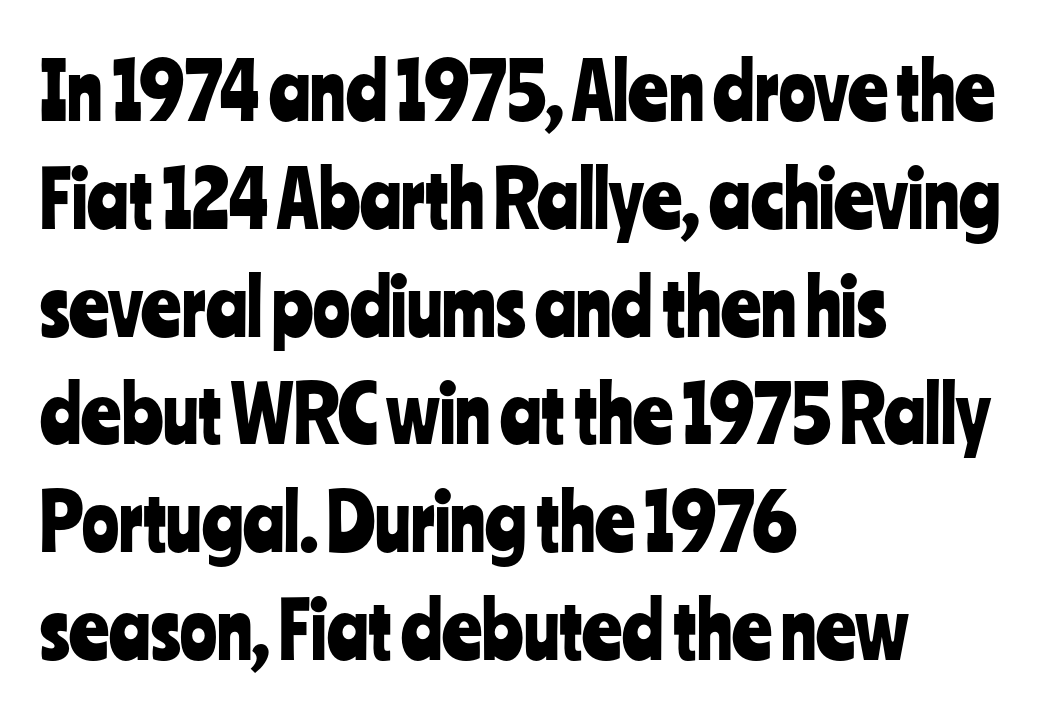
The line texture is even and compact thanks to regular tracking. Varying glyph widths throughout — classic text-font behaviour. A student would call this left alignment; a typographer would say flush left, rag right. The lines sit at an ordinary, default distance from one another. Type without underlining. Unlike italic type, these characters show no tilt at all.
